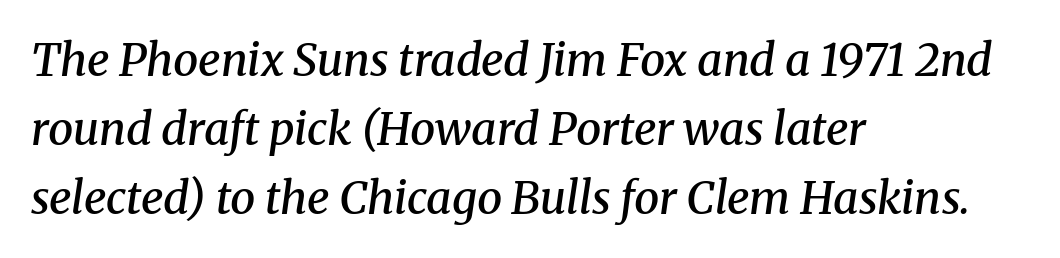
{"serif": "yes", "italic": "yes", "lean": "right", "slant_degrees": 8, "bold": "semi", "weight": "semibold", "width": "normal", "stroke_contrast": "medium", "x_height": "medium", "monospaced": "no", "underline": "no", "align": "left", "line_spacing": "normal", "line_spacing_ratio": 1.53, "letter_spacing": "normal", "letter_spacing_em": 0.0, "glyph_px": 45}
